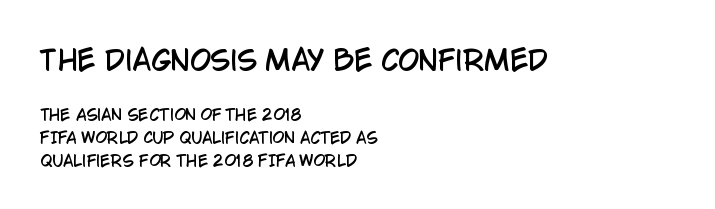
{"italic": "no", "underline": "no", "align": "left", "line_spacing": "normal", "line_spacing_ratio": 1.53, "letter_spacing": "normal", "letter_spacing_em": 0.0, "larger_block": "first", "size_ratio": 1.8, "glyph_px": 27}
